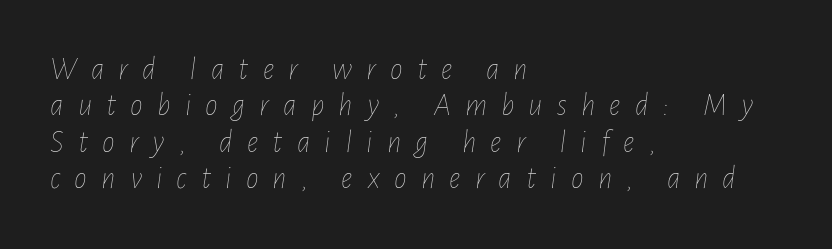
{"italic": "yes", "lean": "right", "slant_degrees": 7, "bold": "no", "weight": "thin", "width": "condensed", "stroke_contrast": "low", "x_height": "medium", "monospaced": "no", "underline": "no", "align": "left", "line_spacing": "tight", "line_spacing_ratio": 1.14, "letter_spacing": "wide", "letter_spacing_em": 0.44, "glyph_px": 32}
